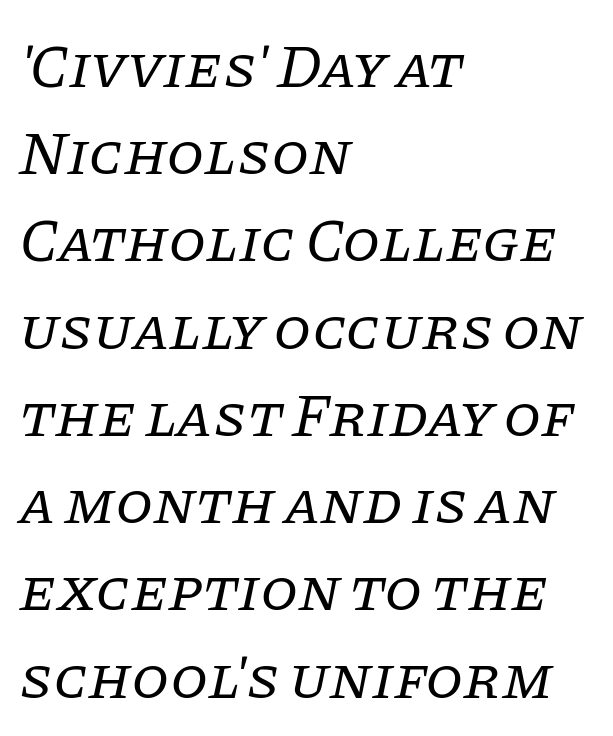
The image shows 61 px regular-weight serif type, italic (leaning right); set left-aligned, normal line spacing (1.43x), normal letter spacing, not underlined; low stroke contrast and a large x-height.
